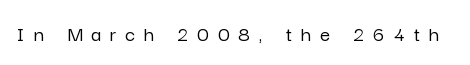
Q: Is the text italic (slanted)? A: No, it is upright.
Q: Is the text underlined? A: No.
Q: Is the spacing between letters normal or unusually wide? A: Unusually wide.
